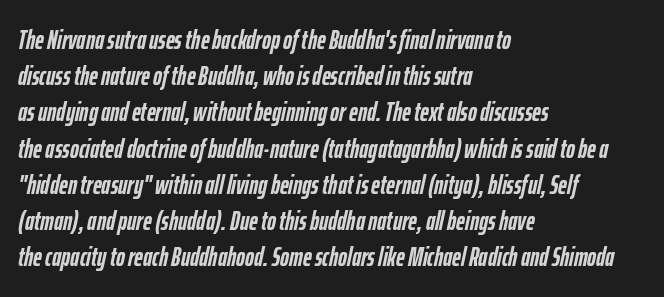
The glyphs have the mass of a bold cut. Vertically, the passage feels balanced, rows spaced as you'd expect. The specimen omits any rule beneath the text block's lines. The passage is arranged the way most books set body copy — flush left.
